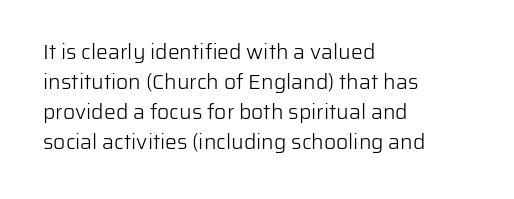
Q: Is the text bold? A: No.
Q: Is the text italic (slanted)? A: No, it is upright.
Q: Is the text underlined? A: No.
Q: How is the paragraph aligned? A: Left-aligned.
Q: Is the spacing between letters normal or unusually wide? A: Normal.
Q: Is the spacing between lines tight, normal or loose? A: Normal.
